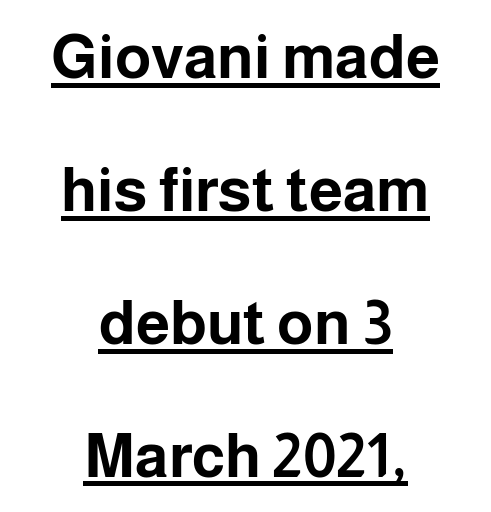
The glyphs are accompanied by a horizontal stroke just below them. The passage shown is emphatically bold. This sample has the flowing, uneven cadence of proportional lettering. The face used here is a sans, in the tradition of grotesques and geometrics.
